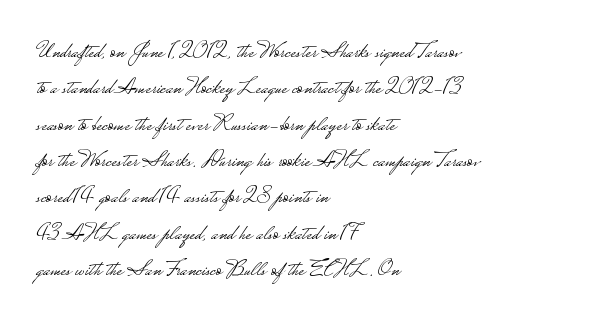
Compared with typical paragraphs, the rows here are spaced about the same. The letterforms sit at book weight or below. The lines are quadded left. Check the space under the baseline: it is left empty. Tracking value appears to be zero — textbook default spacing.
